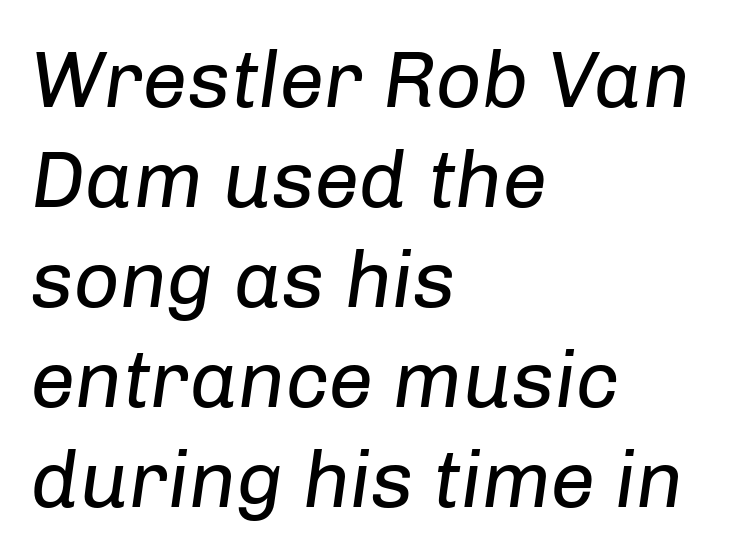
The lettering tilts uniformly, giving the passage an italic look. The space between consecutive lines is moderate. Note the varied advance widths — an 'i' is clearly narrower than an 'm'. Is the stroke heavy? The answer is a plain regular-or-lighter. No word sits above an underline. Spacing between characters is what you'd get straight out of the box.
